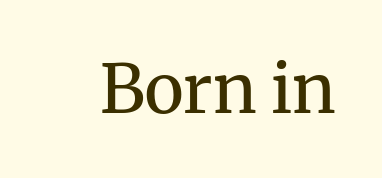
{"serif": "yes", "italic": "no", "bold": "no", "weight": "regular", "width": "normal", "stroke_contrast": "medium", "x_height": "medium", "monospaced": "no", "underline": "no", "letter_spacing": "normal", "letter_spacing_em": 0.0, "glyph_px": 68}
